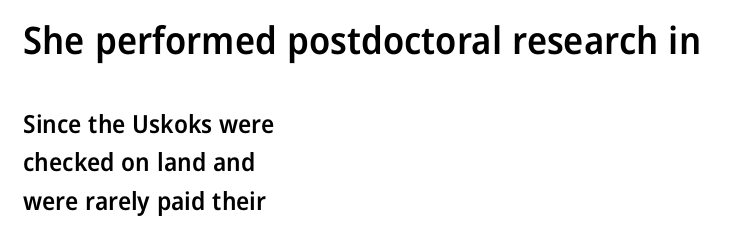
{"serif": "no", "italic": "no", "bold": "semi", "weight": "semibold", "width": "normal", "stroke_contrast": "low", "x_height": "medium", "monospaced": "no", "underline": "no", "align": "left", "line_spacing": "normal", "line_spacing_ratio": 1.54, "letter_spacing": "normal", "letter_spacing_em": 0.0, "larger_block": "first", "size_ratio": 1.52, "glyph_px": 38}
